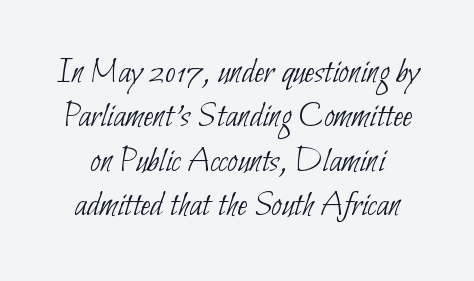
The weight would be labelled regular, book, light, or lighter still. The foot of each line stays bare and open. Varying glyph widths throughout — classic text-font behaviour. Is this a sans? Yes — the strokes have no serifs.
